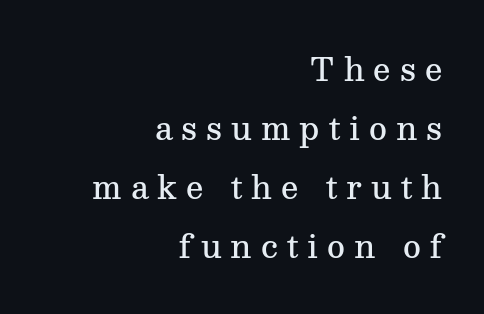
Q: Is the text bold? A: Semi-bold.
Q: Is the text italic (slanted)? A: No, it is upright.
Q: Is the typeface a serif or a sans-serif typeface? A: Serif.
Q: Is the text underlined? A: No.
Q: How is the paragraph aligned? A: Right-aligned.
Q: Is the spacing between letters normal or unusually wide? A: Unusually wide.
Q: Is the spacing between lines tight, normal or loose? A: Loose.
Q: Width (condensed, normal, or wide)? A: Normal.
Q: Stroke contrast? A: Medium.
Q: x-height? A: Medium.
Q: Monospaced? A: No.
